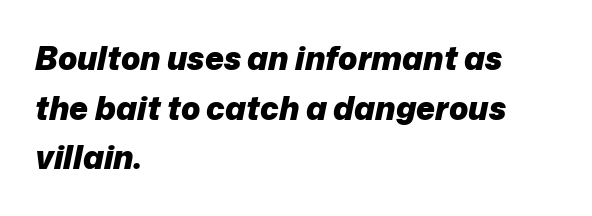
The typesetting leans heavy: a genuine bold. Interline gaps are of average width in this sample. This rendering features lettering with no underline. The letters advance in unequal steps, a hallmark of proportional type.
